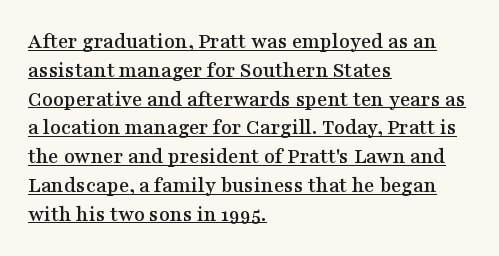
Beneath each row of characters lies a ruled line. Does the copy run flush right? No — it runs flush left. A typesetter would call this leading conventional body-copy spacing. No extra tracking has been applied to these lines. The axis of the letterforms is exactly vertical.
